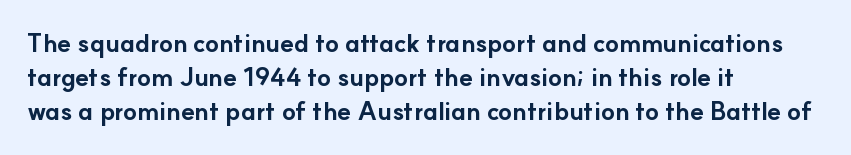
The lines in this sample share a left origin and differ only in where they stop. Summary of vertical rhythm: regular, with standard interline spacing. Italic: no, the glyphs are upright roman. The letterforms sit shoulder to shoulder at normal distance. Set as a true bold cut, around the 700 mark. The baseline area is clear.
